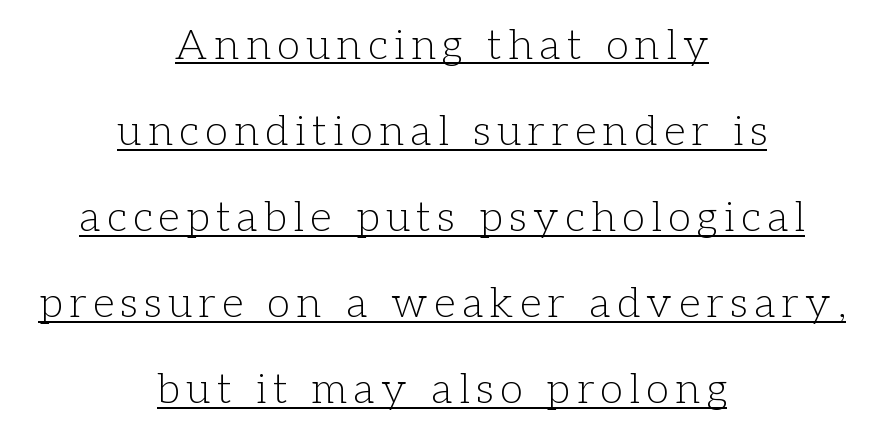
The image shows 42 px light serif type, upright; set centered, loose line spacing (2.05x), underlined; low stroke contrast and a medium x-height.
